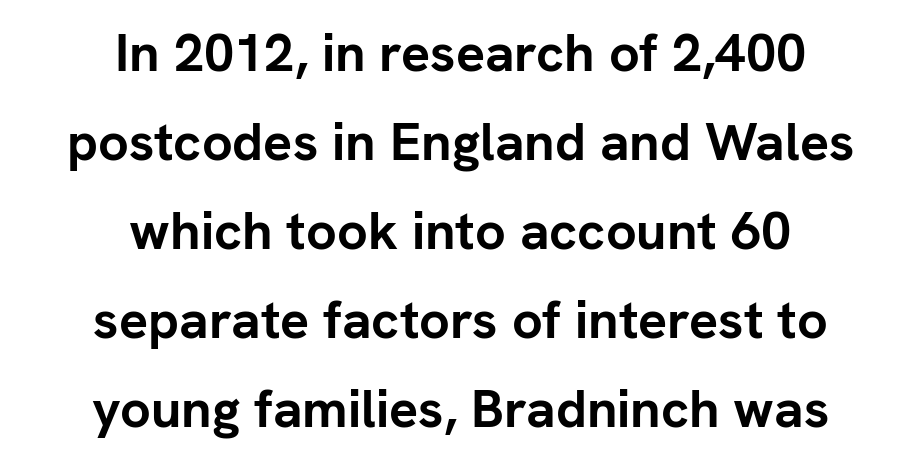
These lines keep a tight, regular rhythm from letter to letter. Descenders are the only things crossing below the line. Typesetter's note: full bold, strokes at maximum text heaviness. Look at the bottom of the vertical strokes: they stop flat, with no serifs.
